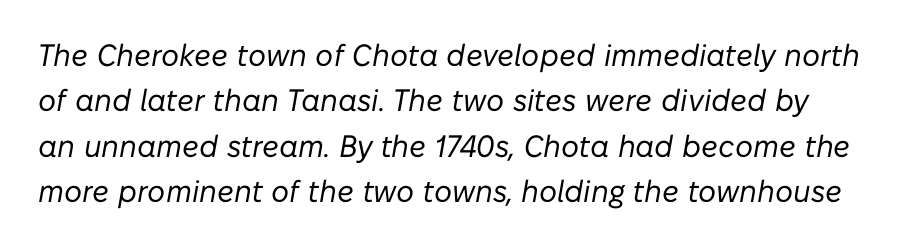
The image shows 31 px regular-weight type, italic (leaning right); set normal line spacing (1.46x), normal letter spacing, not underlined; low stroke contrast and a medium x-height.
